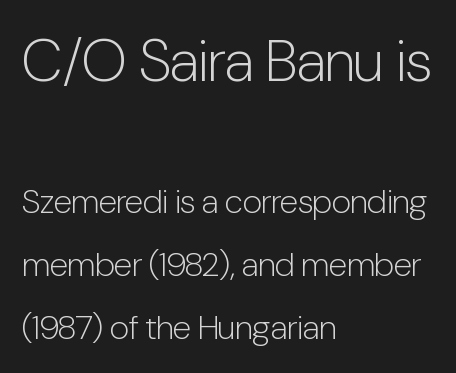
The image shows 59 px light, condensed sans-serif type, upright; set left-aligned, line spacing 1.86x, normal letter spacing, not underlined; the first (top) block is 1.74x larger; low stroke contrast and a medium x-height.
